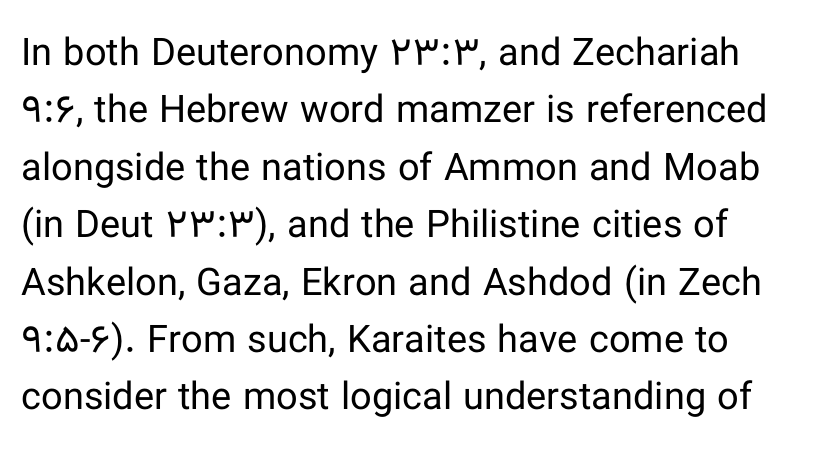
The image shows 38 px regular-weight sans-serif type, upright; set left-aligned, normal line spacing (1.51x), normal letter spacing, not underlined; low stroke contrast and a medium x-height.
